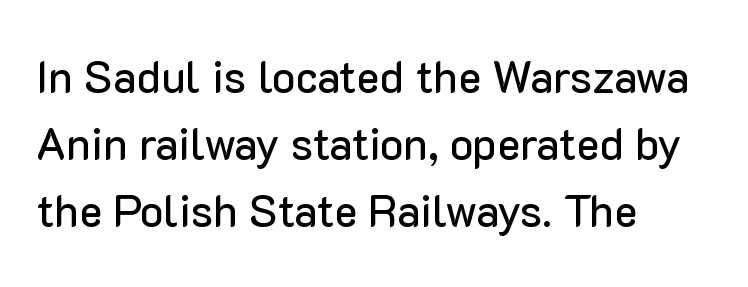
I'd call this a sans setting — the letters go barefoot. The passage shown stacks its lines at a standard gap. Spacing between characters is what you'd get straight out of the box. This is the regular roman posture of the typeface. The rendering uses natural spacing where letterforms have individual widths.
